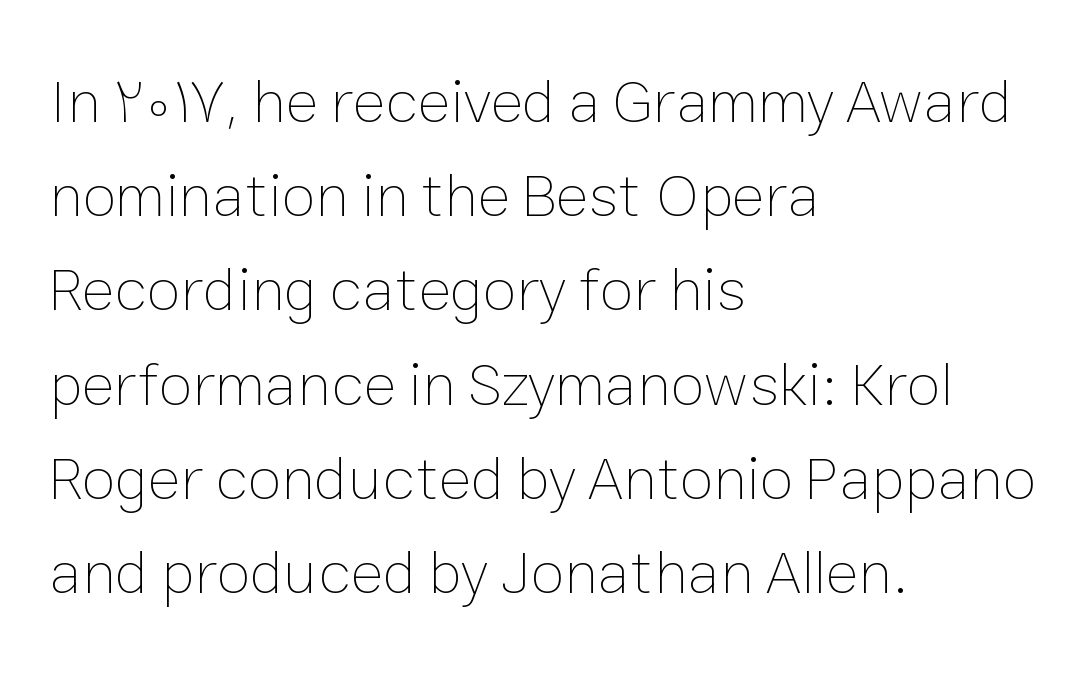
{"italic": "no", "bold": "no", "weight": "thin", "width": "normal", "stroke_contrast": "low", "x_height": "medium", "monospaced": "no", "underline": "no", "align": "left", "line_spacing": "normal", "line_spacing_ratio": 1.52, "letter_spacing": "normal", "letter_spacing_em": 0.0, "glyph_px": 62}
